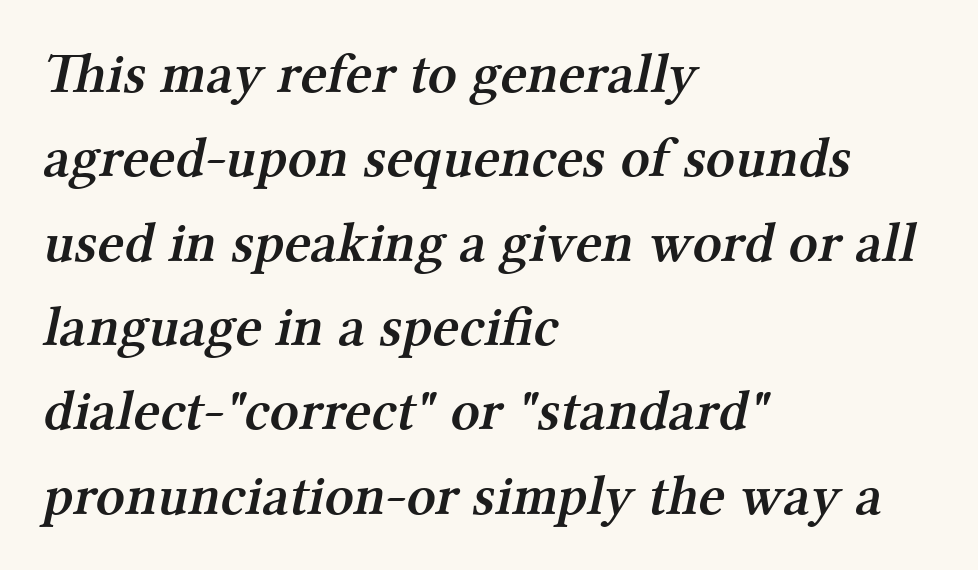
Do the characters align in a grid? No, the font is proportional. Note: serifs present on the glyphs. Line beginnings align vertically; line endings do not. The type is set solid horizontally, with unmodified tracking.
